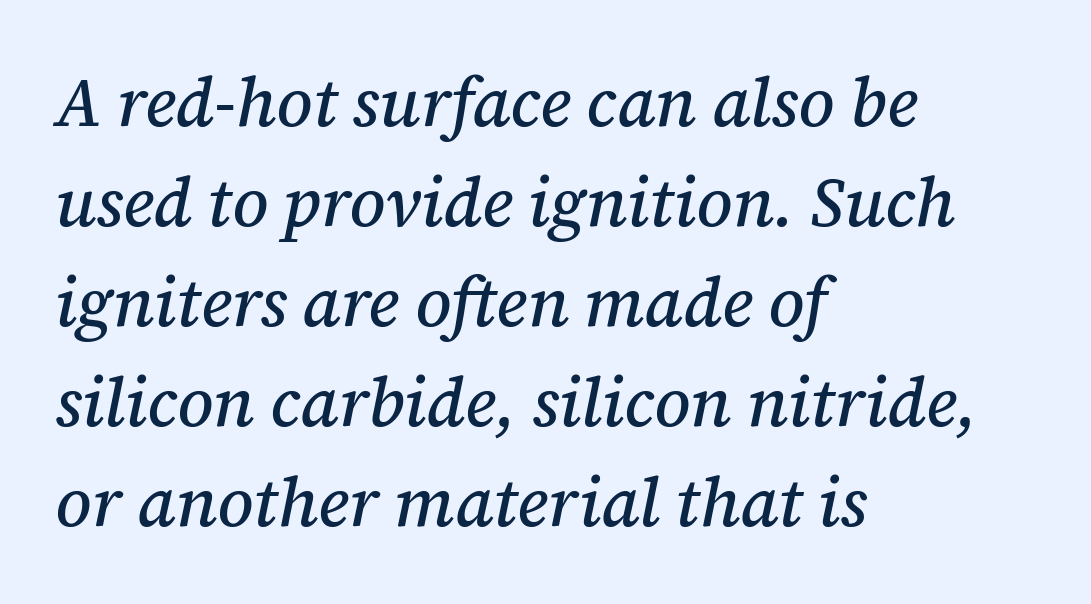
This sample keeps an unexceptional amount of space between lines. Here the glyphs are tracked normally, forming tight word shapes. In terms of posture, this sample is oblique. These lines are rendered in a variable-pitch font. Left-aligned paragraph, ragged on the right. Plain, unruled lines of type.
